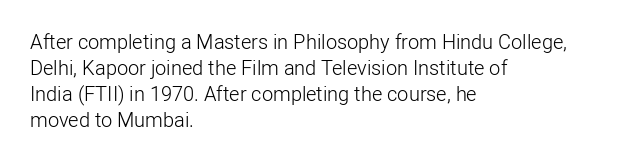
{"italic": "no", "bold": "no", "underline": "no", "align": "left", "line_spacing": "normal", "line_spacing_ratio": 1.3, "letter_spacing": "normal", "letter_spacing_em": 0.0, "glyph_px": 20}
